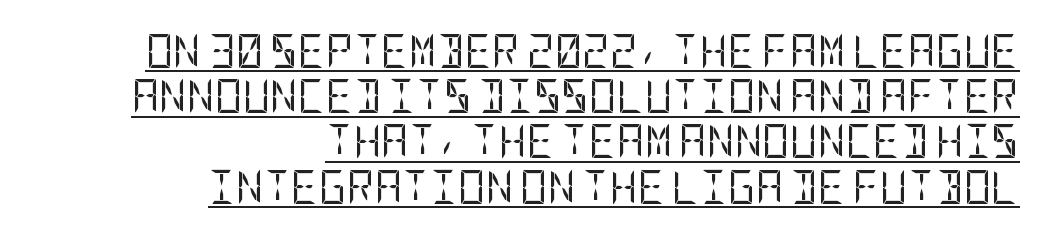
Q: Is the text bold? A: No.
Q: Is the text italic (slanted)? A: No, it is upright.
Q: Is the typeface a serif or a sans-serif typeface? A: Sans-serif.
Q: Is the text underlined? A: Yes.
Q: How is the paragraph aligned? A: Right-aligned.
Q: Is the spacing between letters normal or unusually wide? A: Normal.
Q: Is the spacing between lines tight, normal or loose? A: Normal.
Q: Width (condensed, normal, or wide)? A: Condensed.
Q: Stroke contrast? A: Low.
Q: x-height? A: Large.
